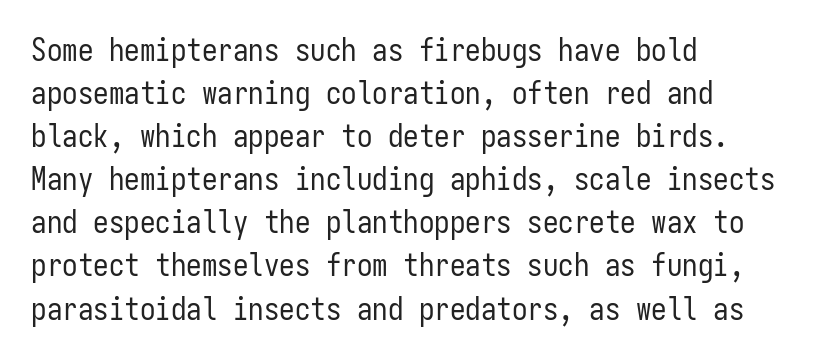
The letters sit at their default tracking, neither squeezed nor spread. Does the lettering tilt? It doesn't — this is upright. These lines are set flush left with a ragged right edge. The passage shown is not underscored anywhere. No letter is thick-stroked: the sample isn't bold. Fixed-width glyphs throughout — classic coding-font behaviour.
